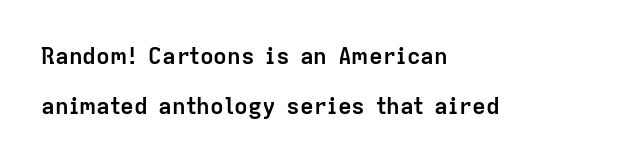
The image shows 23 px bold type, upright; set left-aligned, loose line spacing (2.17x), normal letter spacing, not underlined.
